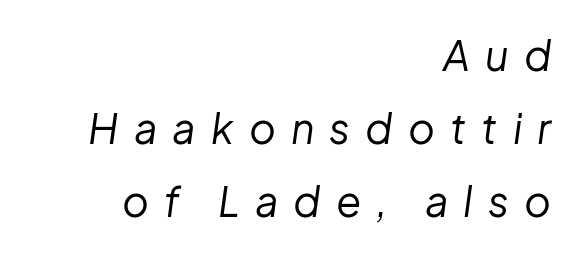
Q: Is the text bold? A: No.
Q: Is the text italic (slanted)? A: Yes, it leans right by about 8 degrees.
Q: Is the text underlined? A: No.
Q: How is the paragraph aligned? A: Right-aligned.
Q: Is the spacing between letters normal or unusually wide? A: Unusually wide.
Q: Width (condensed, normal, or wide)? A: Normal.
Q: Stroke contrast? A: Low.
Q: x-height? A: Medium.
Q: Monospaced? A: No.
